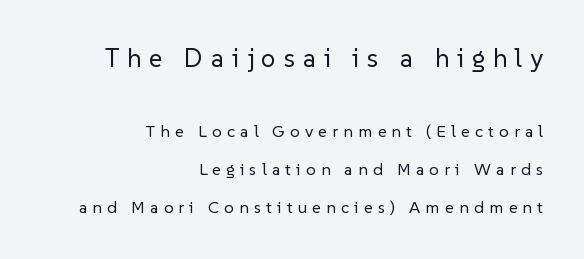
Character size in the leading block exceeds that of the trailing block. One-word summary of the alignment: right. Whoever set this chose breathing room over compactness in the vertical rhythm. Ordinary non-slanted type is in use. Check under the words: just untouched page. The line texture is sparse and dotted thanks to wide tracking.
